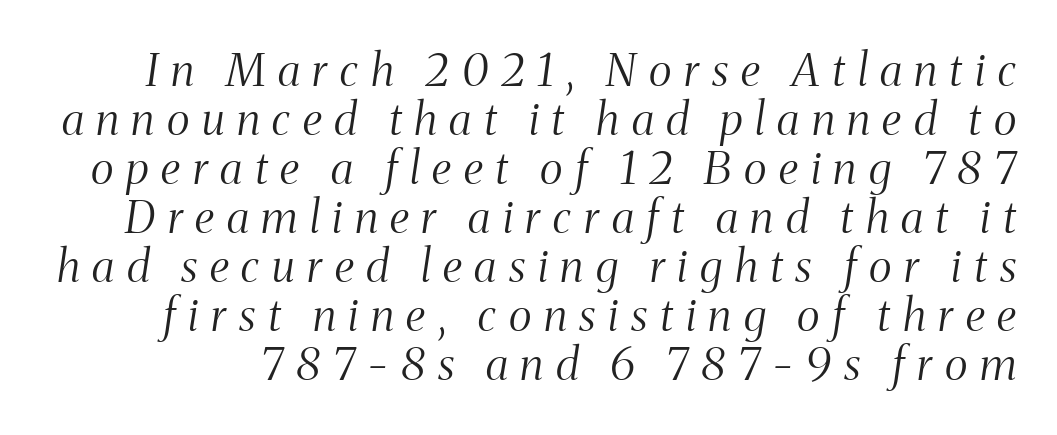
A quiet, ordinary-to-light weight characterises the typeface. Words appear elongated and porous because spacing is wide. A typesetter would call this proportional, since set widths differ per character. Unlike a clean sans, this face finishes its strokes with serifs. Bare-footed words on every line. Does the leading feel generous? Not at all — it's pinched.
